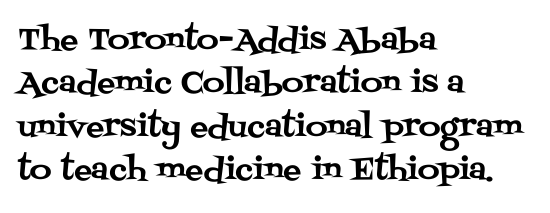
A roman cut, with each character standing at attention. Nothing unusual about the tracking: characters are spaced as the font intends. This sample is left-justified, so line endings fall wherever the words run out. Looks like regular typesetting: each glyph gets only the width it needs. Check under the words: just untouched page.
